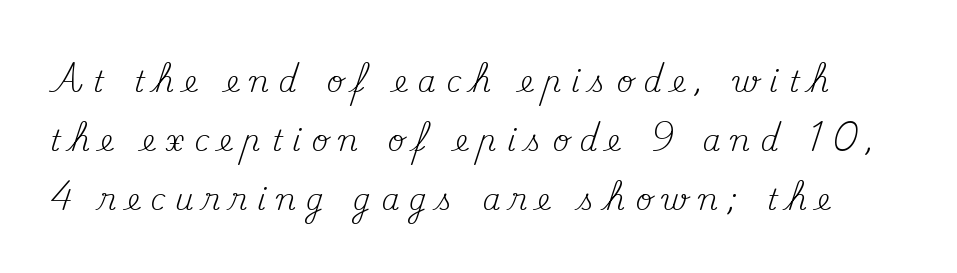
{"serif": "yes", "bold": "no", "weight": "regular", "width": "normal", "stroke_contrast": "medium", "x_height": "small", "monospaced": "no", "underline": "no", "line_spacing": "loose", "line_spacing_ratio": 2.03, "letter_spacing": "wide", "letter_spacing_em": 0.35, "glyph_px": 29}
